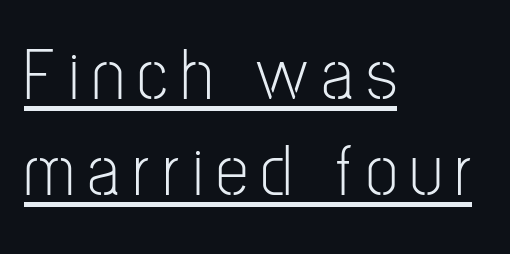
Are there feet on the stems? There aren't — it's a sans. In CSS terms this would be text-align: left. The rendering uses a moderate line-height, typical for paragraphs. The letterforms sit at book weight or below. A typesetter would mark this as roman, not italic.
